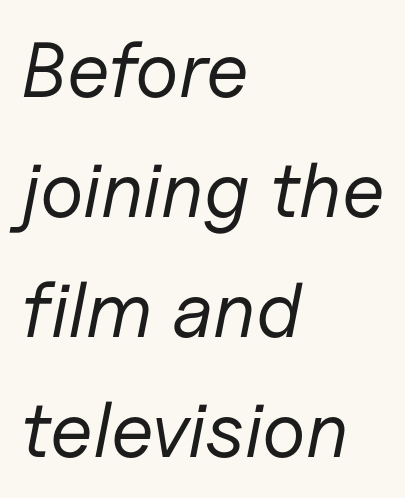
{"italic": "yes", "lean": "right", "slant_degrees": 11, "bold": "no", "weight": "regular", "width": "normal", "stroke_contrast": "low", "x_height": "medium", "monospaced": "no", "underline": "no", "align": "left", "line_spacing": "normal", "line_spacing_ratio": 1.54, "letter_spacing": "normal", "letter_spacing_em": 0.0, "glyph_px": 78}
